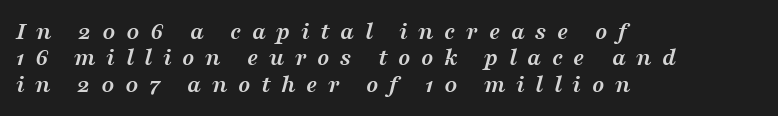
The image shows 25 px bold type, italic (leaning right); set left-aligned, tight line spacing (1.06x), unusually wide letter spacing (+0.42 em), not underlined.
